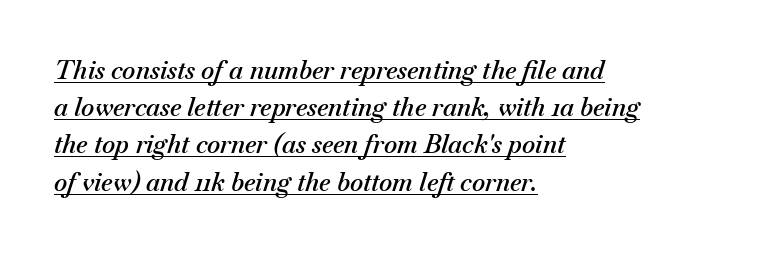
Q: Is the text bold? A: Semi-bold.
Q: Is the text italic (slanted)? A: Yes, it leans right by about 18 degrees.
Q: Is the text underlined? A: Yes.
Q: How is the paragraph aligned? A: Left-aligned.
Q: Is the spacing between letters normal or unusually wide? A: Normal.
Q: Is the spacing between lines tight, normal or loose? A: Normal.
